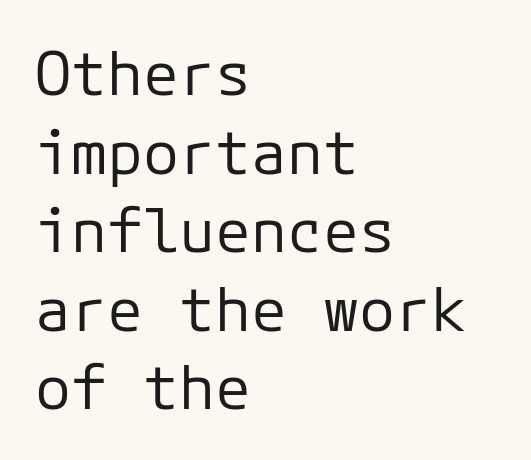
The image shows 60 px regular-weight sans-serif type, upright; set left-aligned, normal line spacing (1.31x), normal letter spacing, not underlined; low stroke contrast and a medium x-height.
